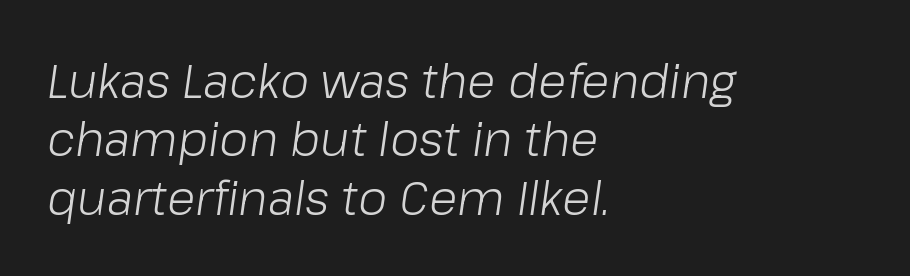
{"italic": "yes", "lean": "right", "slant_degrees": 8, "bold": "no", "weight": "light", "width": "normal", "stroke_contrast": "low", "x_height": "medium", "monospaced": "no", "underline": "no", "align": "left", "line_spacing_ratio": 1.24, "letter_spacing": "normal", "letter_spacing_em": 0.0, "glyph_px": 47}
